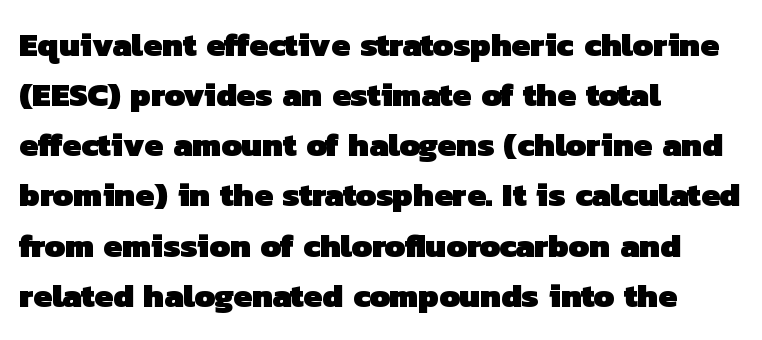
Q: Is the text bold? A: Yes.
Q: Is the typeface a serif or a sans-serif typeface? A: Sans-serif.
Q: Is the text underlined? A: No.
Q: How is the paragraph aligned? A: Left-aligned.
Q: Is the spacing between letters normal or unusually wide? A: Normal.
Q: Is the spacing between lines tight, normal or loose? A: Normal.
Q: Width (condensed, normal, or wide)? A: Normal.
Q: Stroke contrast? A: Low.
Q: x-height? A: Medium.
Q: Monospaced? A: No.
